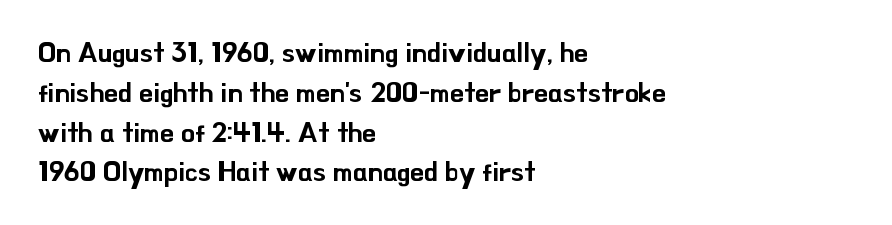
Q: Is the text italic (slanted)? A: No, it is upright.
Q: Is the typeface a serif or a sans-serif typeface? A: Sans-serif.
Q: Is the text underlined? A: No.
Q: How is the paragraph aligned? A: Left-aligned.
Q: Is the spacing between letters normal or unusually wide? A: Normal.
Q: Is the spacing between lines tight, normal or loose? A: Normal.
Q: Width (condensed, normal, or wide)? A: Normal.
Q: Stroke contrast? A: Low.
Q: x-height? A: Small.
Q: Monospaced? A: No.
